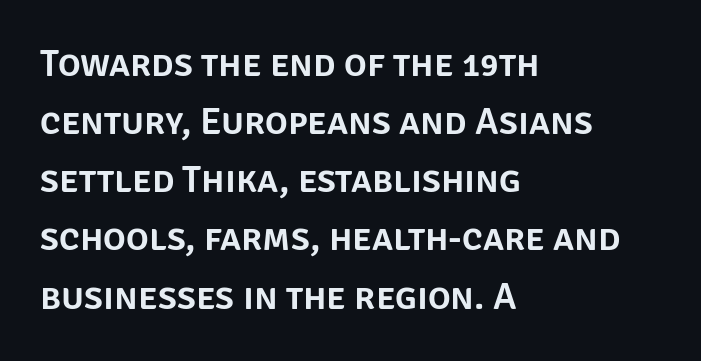
The image shows 38 px sans-serif type, upright; set left-aligned, normal line spacing (1.53x), normal letter spacing, not underlined; low stroke contrast and a large x-height.
